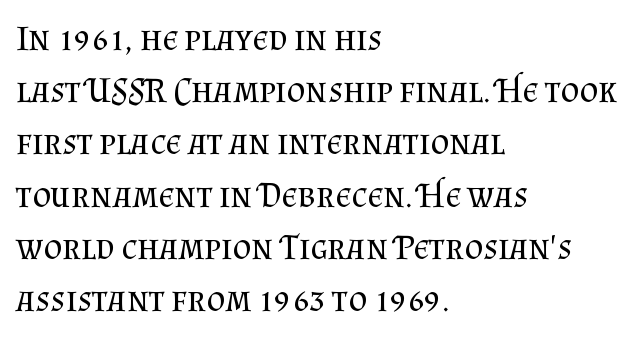
Q: Is the text bold? A: No.
Q: Is the text italic (slanted)? A: No, it is upright.
Q: Is the typeface a serif or a sans-serif typeface? A: Serif.
Q: Is the text underlined? A: No.
Q: How is the paragraph aligned? A: Left-aligned.
Q: Is the spacing between letters normal or unusually wide? A: Normal.
Q: Is the spacing between lines tight, normal or loose? A: Normal.
Q: Width (condensed, normal, or wide)? A: Normal.
Q: Stroke contrast? A: Medium.
Q: x-height? A: Small.
Q: Monospaced? A: No.
